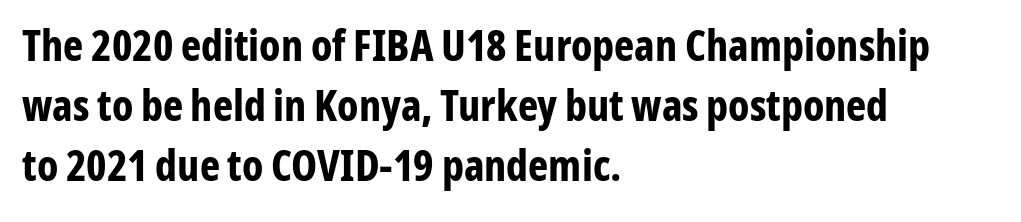
{"serif": "no", "italic": "no", "bold": "yes", "weight": "bold", "width": "condensed", "stroke_contrast": "low", "x_height": "medium", "monospaced": "no", "underline": "no", "align": "left", "line_spacing": "normal", "line_spacing_ratio": 1.4, "letter_spacing": "normal", "letter_spacing_em": 0.0, "glyph_px": 43}
